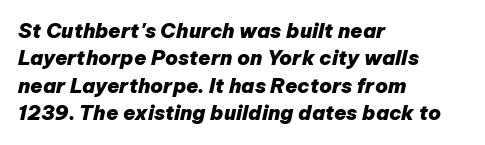
Clear beneath every line of the passage. Caption: standard tracking, unaltered. The rows are spaced the way most documents space them. The axis of the letterforms is tilted away from vertical. Each glyph is drawn with heavy, bold strokes. The lines in this sample share a left origin and differ only in where they stop.
